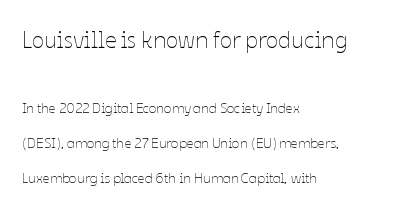
{"italic": "no", "bold": "no", "underline": "no", "align": "left", "line_spacing": "loose", "line_spacing_ratio": 2.48, "letter_spacing": "normal", "letter_spacing_em": 0.0, "larger_block": "first", "size_ratio": 1.64, "glyph_px": 23}
